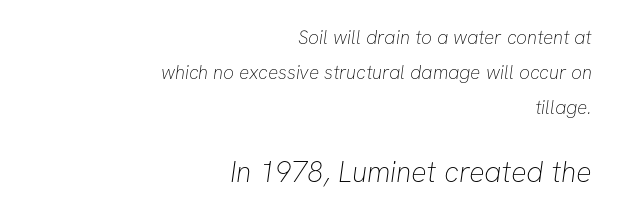
{"serif": "no", "bold": "no", "weight": "thin", "width": "normal", "stroke_contrast": "low", "x_height": "medium", "monospaced": "no", "underline": "no", "align": "right", "line_spacing_ratio": 1.83, "letter_spacing": "normal", "letter_spacing_em": 0.0, "larger_block": "second", "size_ratio": 1.53, "glyph_px": 29}
